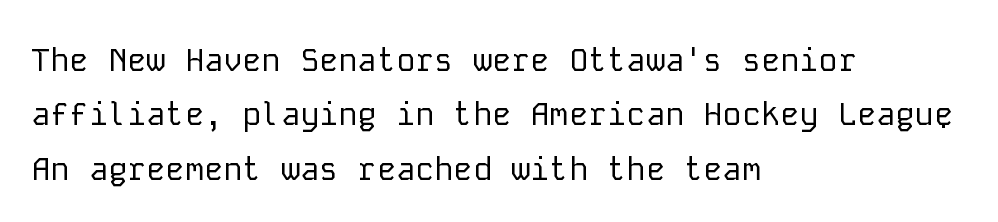
The image shows 32 px regular-weight sans-serif type, upright, monospaced; set left-aligned, normal line spacing (1.7x), normal letter spacing, not underlined; low stroke contrast and a medium x-height.
